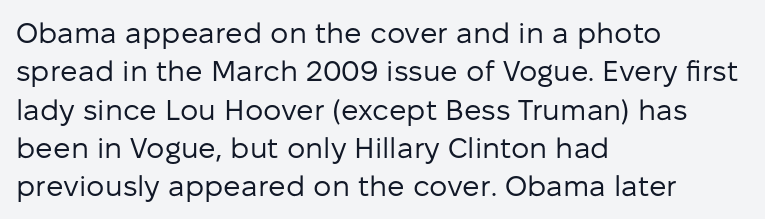
Each line starts at the same left margin while the right side varies. Letters rest on an invisible, unmarked baseline. Does extra space separate the letters? No, they use regular spacing. A typesetter would call this leading conventional body-copy spacing.
